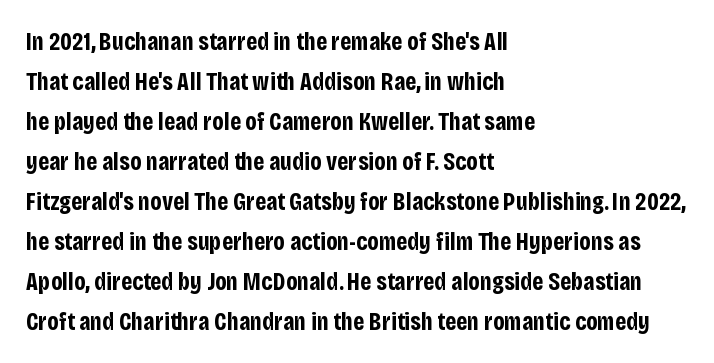
Q: Is the text bold? A: Yes.
Q: Is the text italic (slanted)? A: No, it is upright.
Q: Is the text underlined? A: No.
Q: How is the paragraph aligned? A: Left-aligned.
Q: Is the spacing between letters normal or unusually wide? A: Normal.
Q: Is the spacing between lines tight, normal or loose? A: Normal.
